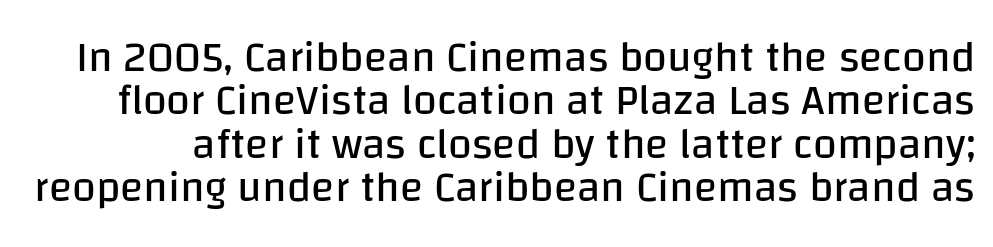
In terms of posture, this sample is upright. If you measured baseline to baseline, you'd find a short distance. The words here are not underlined. Stem width sits at or under what a default text font uses. The passage shown is typeset with a sans-serif family. Nothing unusual about the tracking: characters are spaced as the font intends.
